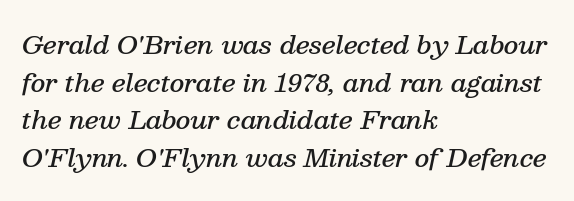
Q: Is the text bold? A: Semi-bold.
Q: Is the text italic (slanted)? A: Yes, it leans right by about 13 degrees.
Q: Is the text underlined? A: No.
Q: How is the paragraph aligned? A: Left-aligned.
Q: Is the spacing between letters normal or unusually wide? A: Normal.
Q: Is the spacing between lines tight, normal or loose? A: Normal.
